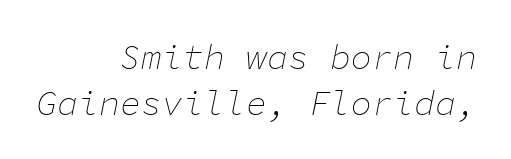
The image shows 35 px thin type, italic (leaning right), monospaced; set right-aligned, normal line spacing (1.31x), normal letter spacing, not underlined; low stroke contrast and a medium x-height.
